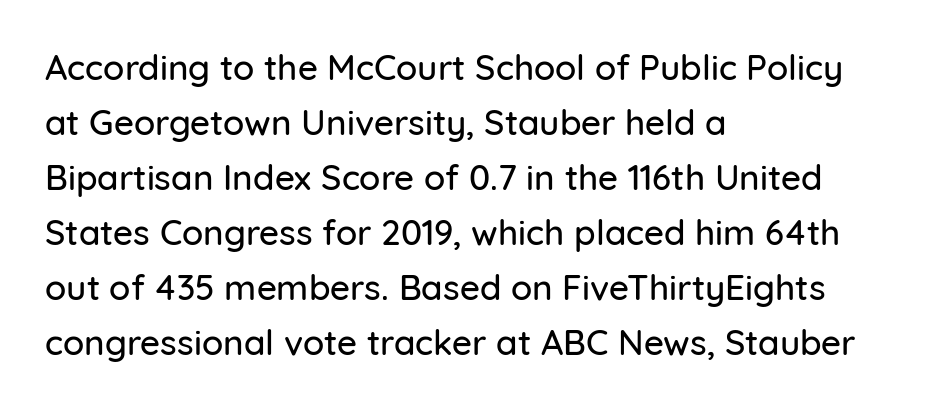
Q: Is the text italic (slanted)? A: No, it is upright.
Q: Is the typeface a serif or a sans-serif typeface? A: Sans-serif.
Q: Is the text underlined? A: No.
Q: How is the paragraph aligned? A: Left-aligned.
Q: Is the spacing between letters normal or unusually wide? A: Normal.
Q: Is the spacing between lines tight, normal or loose? A: Normal.
Q: Width (condensed, normal, or wide)? A: Normal.
Q: Stroke contrast? A: Low.
Q: x-height? A: Medium.
Q: Monospaced? A: No.
